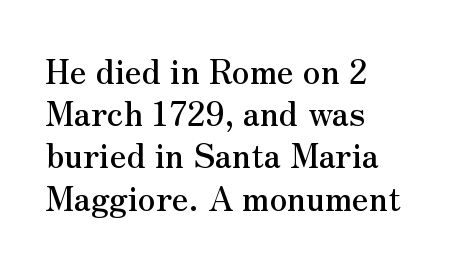
The image shows 33 px serif type, upright; set left-aligned, normal line spacing (1.28x), normal letter spacing, not underlined; medium stroke contrast and a small x-height.
